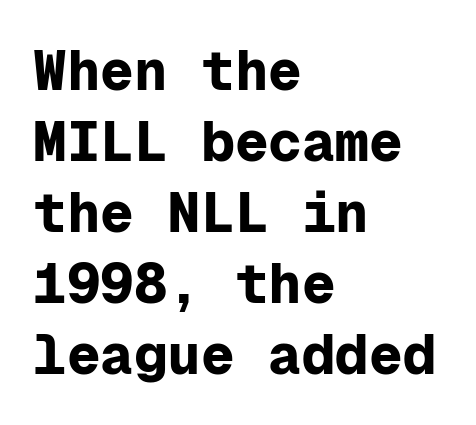
The image shows 56 px bold sans-serif type, upright, monospaced; set left-aligned, normal line spacing (1.27x), normal letter spacing, not underlined; low stroke contrast and a medium x-height.
